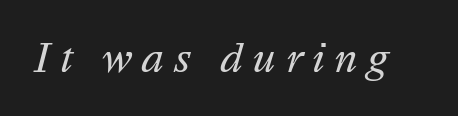
Q: Is the text bold? A: No.
Q: Is the text italic (slanted)? A: Yes, it leans right by about 16 degrees.
Q: Is the text underlined? A: No.
Q: Is the spacing between letters normal or unusually wide? A: Unusually wide.
Q: Width (condensed, normal, or wide)? A: Normal.
Q: Stroke contrast? A: Medium.
Q: x-height? A: Medium.
Q: Monospaced? A: No.
